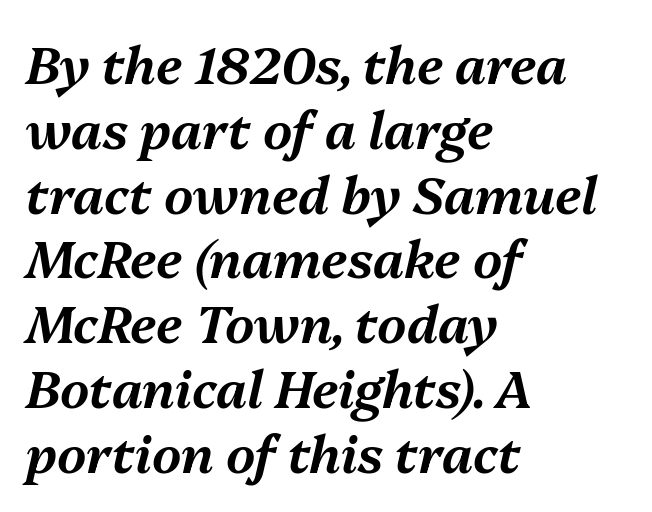
Observe the ordinary spacing: letters are neighbours, not strangers. Interline gaps are of average width in this sample. The paragraph shown leans on its left margin. Notice how the stems are inclined rather than vertical — that's the hallmark of italics. Just letters on the line, the space beneath them empty.
